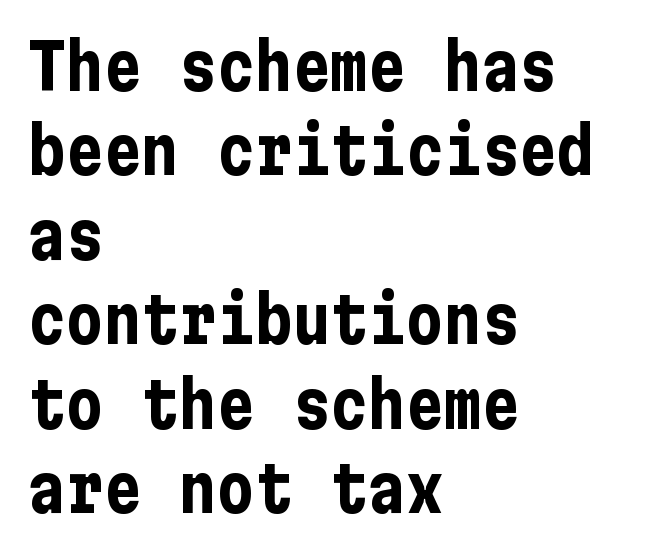
{"serif": "no", "italic": "no", "bold": "yes", "weight": "bold", "width": "condensed", "stroke_contrast": "low", "x_height": "medium", "underline": "no", "align": "left", "line_spacing": "normal", "line_spacing_ratio": 1.34, "letter_spacing": "normal", "letter_spacing_em": 0.0, "glyph_px": 63}
